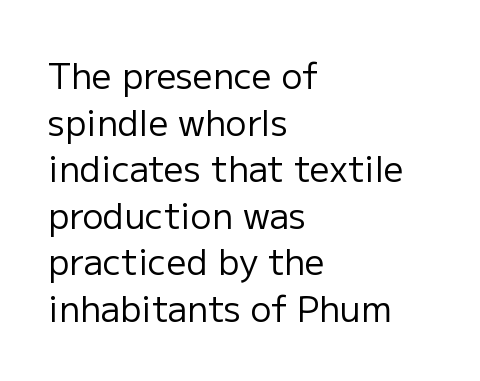
The image shows 35 px regular-weight sans-serif type, upright; set left-aligned, normal line spacing (1.33x), normal letter spacing, not underlined; low stroke contrast and a medium x-height.
